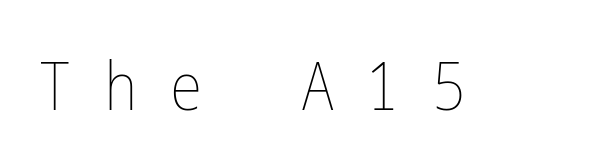
{"italic": "no", "bold": "no", "weight": "thin", "width": "condensed", "stroke_contrast": "low", "x_height": "medium", "underline": "no", "letter_spacing": "wide", "letter_spacing_em": 0.48, "glyph_px": 67}
